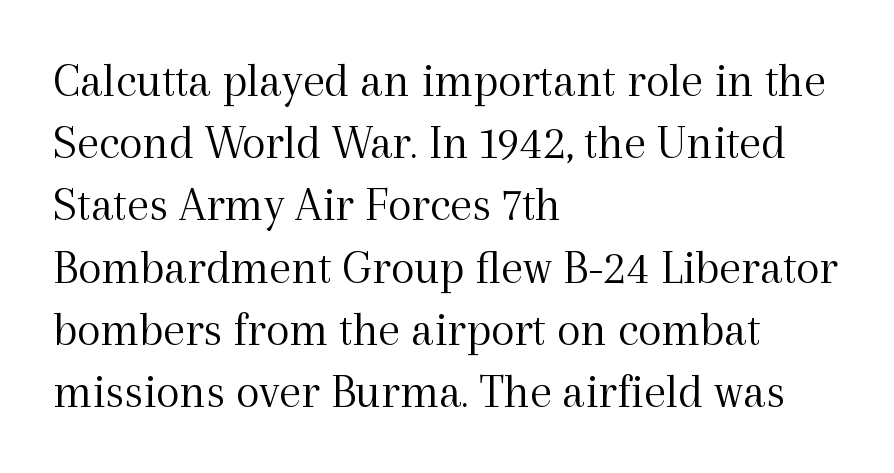
Q: Is the text bold? A: No.
Q: Is the text italic (slanted)? A: No, it is upright.
Q: Is the typeface a serif or a sans-serif typeface? A: Serif.
Q: Is the text underlined? A: No.
Q: How is the paragraph aligned? A: Left-aligned.
Q: Is the spacing between letters normal or unusually wide? A: Normal.
Q: Is the spacing between lines tight, normal or loose? A: Normal.
Q: Width (condensed, normal, or wide)? A: Normal.
Q: x-height? A: Medium.
Q: Monospaced? A: No.
